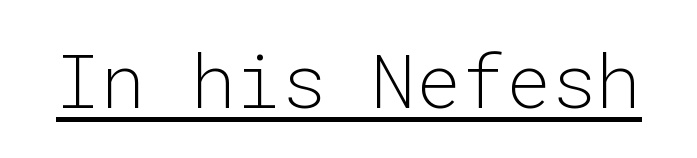
{"serif": "no", "italic": "no", "bold": "no", "weight": "light", "width": "normal", "stroke_contrast": "low", "x_height": "medium", "monospaced": "yes", "underline": "yes", "letter_spacing": "normal", "letter_spacing_em": 0.0, "glyph_px": 75}
